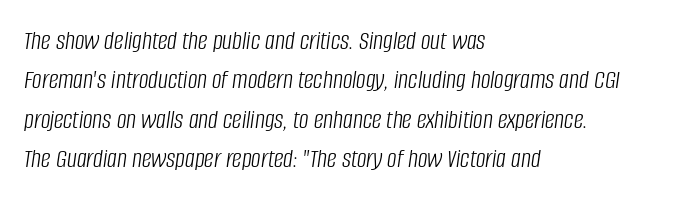
Slant detected: the letters are inclined. The rag falls on the right side of this text block. No chunkiness to these letters — they're not bold. Clear beneath every line of the passage. The line texture is even and compact thanks to regular tracking. Vertical spacing — default.
